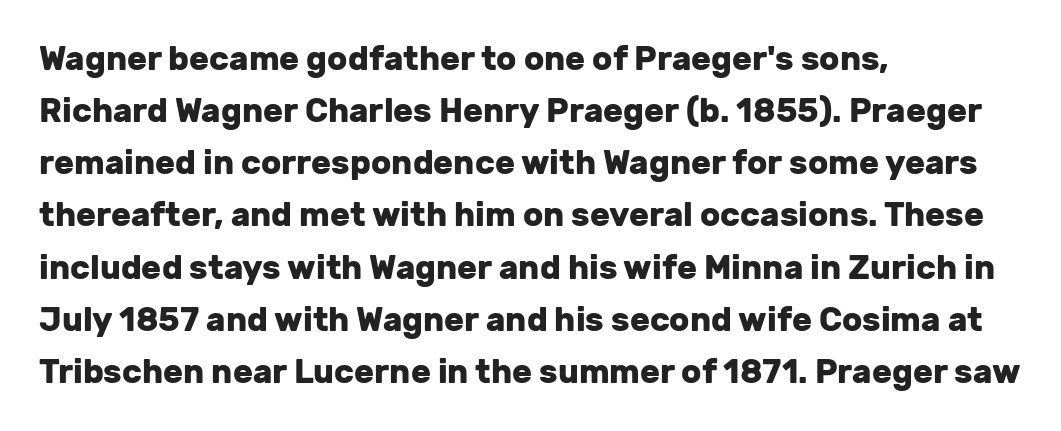
Q: Is the text bold? A: Yes.
Q: Is the text italic (slanted)? A: No, it is upright.
Q: Is the typeface a serif or a sans-serif typeface? A: Sans-serif.
Q: Is the text underlined? A: No.
Q: How is the paragraph aligned? A: Left-aligned.
Q: Is the spacing between letters normal or unusually wide? A: Normal.
Q: Is the spacing between lines tight, normal or loose? A: Normal.
Q: Width (condensed, normal, or wide)? A: Normal.
Q: Stroke contrast? A: Low.
Q: x-height? A: Medium.
Q: Monospaced? A: No.
